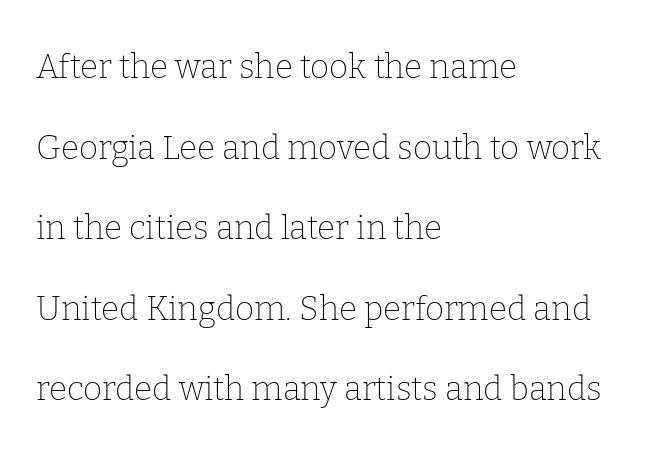
Compared with typical paragraphs, the rows here are farther apart. The weight would be labelled regular, book, light, or lighter still. Is this a fixed-width face? No — the glyphs have proportional, varying widths. Visually the block forms a straight wall on the left and a jagged coastline on the right. These lines are composed in type with serifs.
